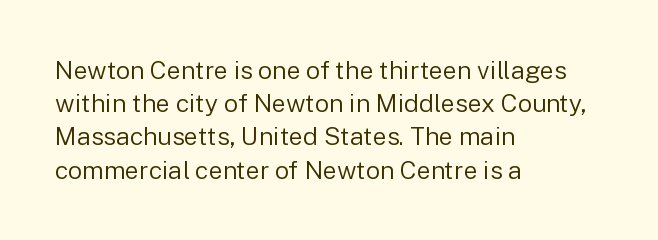
Q: Is the text bold? A: No.
Q: Is the text italic (slanted)? A: No, it is upright.
Q: Is the text underlined? A: No.
Q: How is the paragraph aligned? A: Left-aligned.
Q: Is the spacing between letters normal or unusually wide? A: Normal.
Q: Is the spacing between lines tight, normal or loose? A: Normal.
